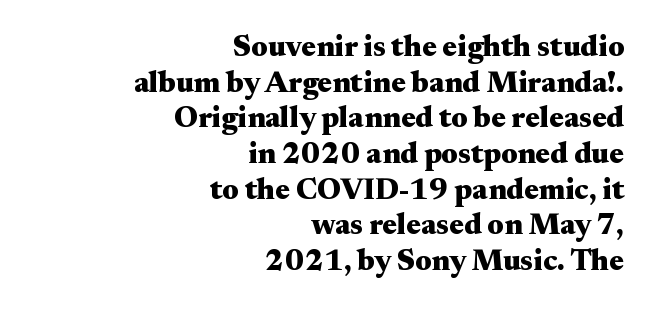
Check the space under the baseline: it is left empty. The setting favours the right margin, as signatures and pull-quotes sometimes do. The font family rendered here belongs to the serif group. The horizontal fit of the characters is conventional and even. Proportional: the letters do not fall into vertical columns. Compared with an ordinary text face, these strokes are far heavier — a full bold.
